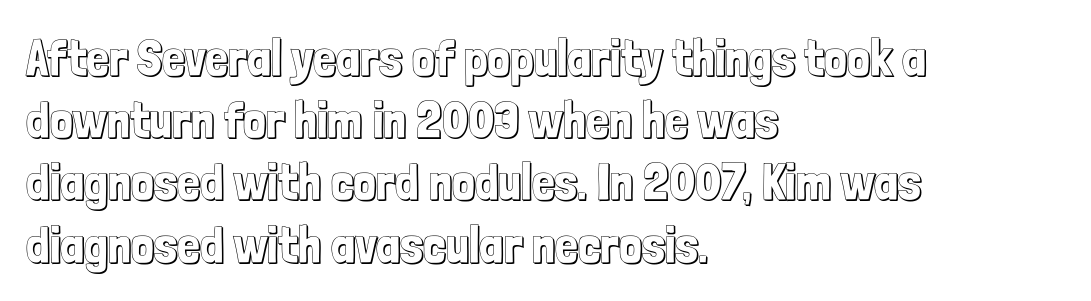
The image shows 51 px condensed type, upright; set left-aligned, line spacing 1.22x, normal letter spacing, not underlined; a medium x-height.
